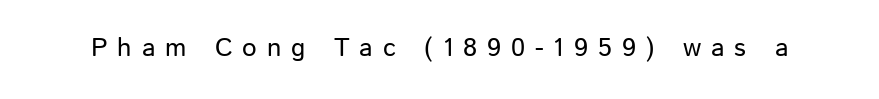
{"italic": "no", "underline": "no", "letter_spacing": "wide", "letter_spacing_em": 0.38, "glyph_px": 26}
